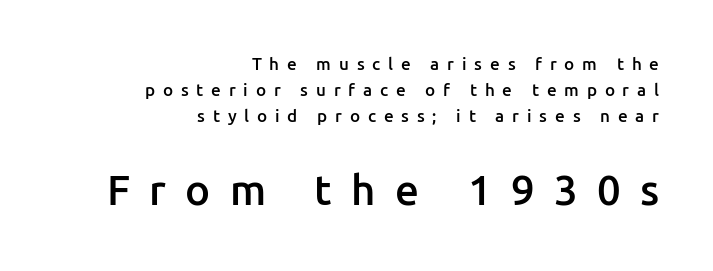
Q: Is the text bold? A: Semi-bold.
Q: Is the text italic (slanted)? A: No, it is upright.
Q: Is the typeface a serif or a sans-serif typeface? A: Sans-serif.
Q: Is the text underlined? A: No.
Q: How is the paragraph aligned? A: Right-aligned.
Q: Is the spacing between letters normal or unusually wide? A: Unusually wide.
Q: Is the spacing between lines tight, normal or loose? A: Normal.
Q: Which block of text is set in a larger size, the first (top) or the second (bottom)? A: The second (bottom) one.
Q: Width (condensed, normal, or wide)? A: Normal.
Q: Stroke contrast? A: Low.
Q: x-height? A: Medium.
Q: Monospaced? A: No.
